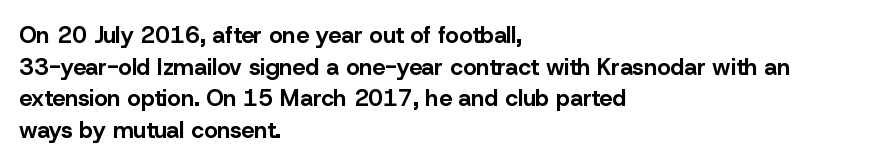
Q: Is the text bold? A: Yes.
Q: Is the text italic (slanted)? A: No, it is upright.
Q: Is the text underlined? A: No.
Q: How is the paragraph aligned? A: Left-aligned.
Q: Is the spacing between letters normal or unusually wide? A: Normal.
Q: Is the spacing between lines tight, normal or loose? A: Normal.
